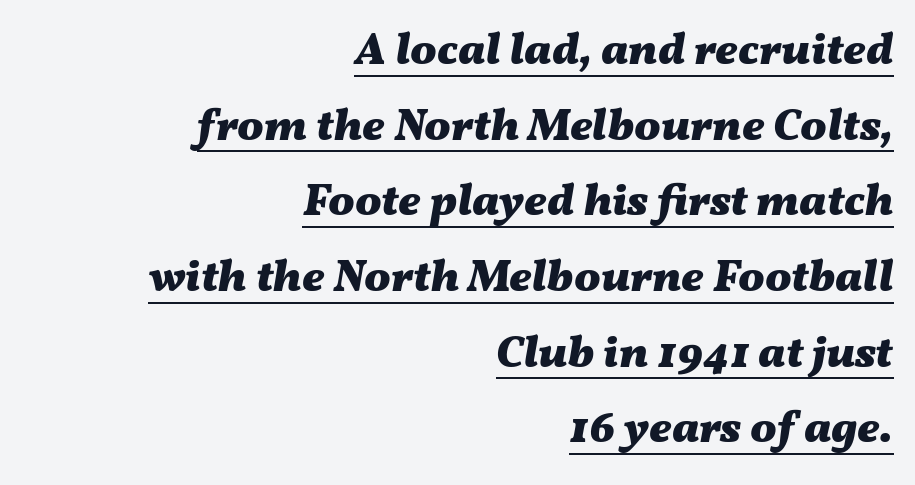
{"italic": "yes", "lean": "right", "slant_degrees": 11, "bold": "yes", "weight": "heavy", "width": "wide", "stroke_contrast": "medium", "x_height": "medium", "monospaced": "no", "underline": "yes", "align": "right", "line_spacing_ratio": 1.72, "letter_spacing": "normal", "letter_spacing_em": 0.0, "glyph_px": 44}
